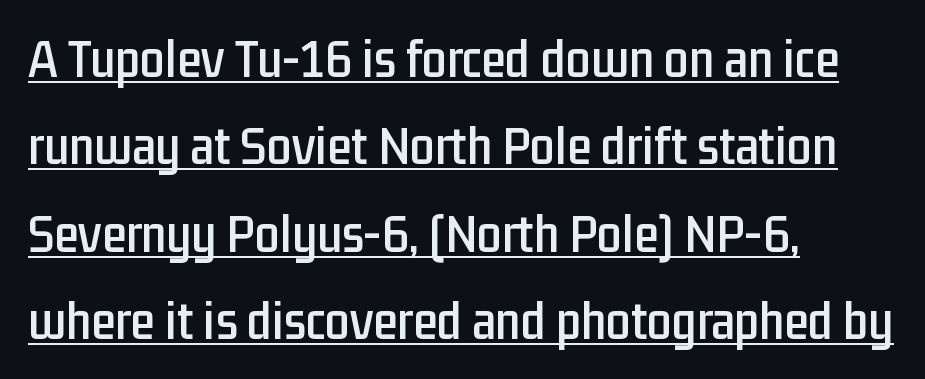
The image shows 55 px condensed sans-serif type, upright; set left-aligned, normal line spacing (1.59x), normal letter spacing, underlined; low stroke contrast and a medium x-height.
